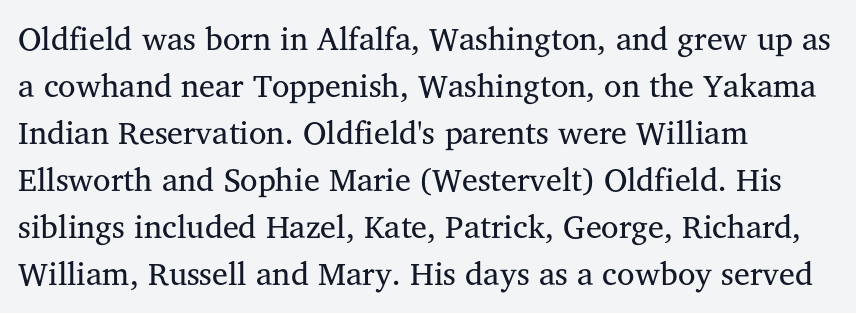
{"serif": "yes", "italic": "no", "bold": "no", "weight": "regular", "width": "normal", "stroke_contrast": "medium", "x_height": "medium", "monospaced": "no", "underline": "no", "align": "left", "line_spacing": "normal", "line_spacing_ratio": 1.47, "letter_spacing": "normal", "letter_spacing_em": 0.0, "glyph_px": 32}
